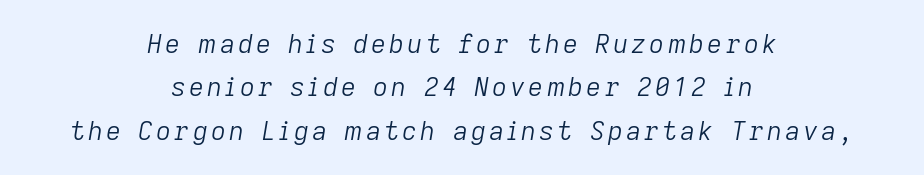
Italic? Definitely — the glyphs are oblique. Rows of type keep a routine distance in the vertical direction. The letters look calm and open, with moderate or lighter stems. Plain, unruled lines of type. The rendering positions every line midway between the sides.
